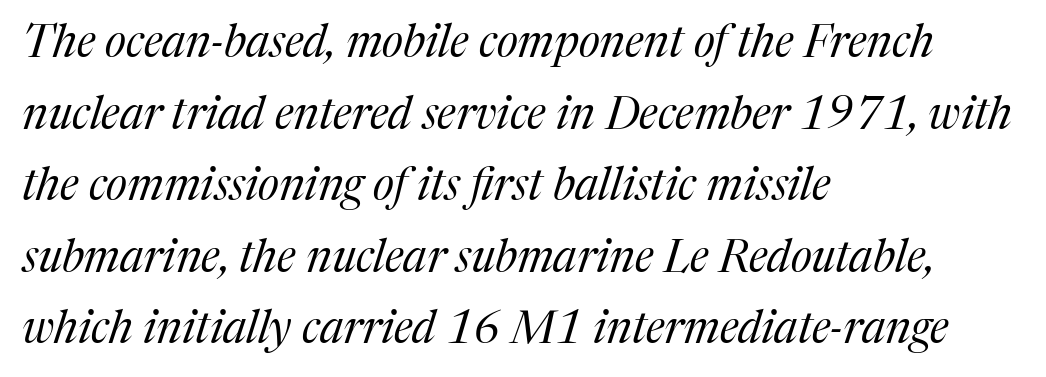
The face used here is proportionally spaced, like ordinary book or web type. Compared with typical body copy, the letter spacing here is the same. Quick note: interline space is typical. Observe the lean: these are italic letterforms.
